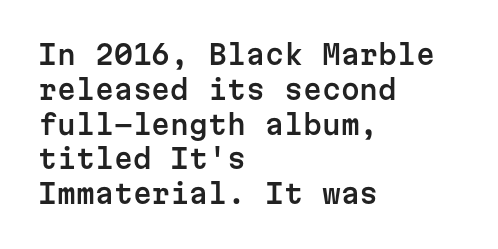
Q: Is the text italic (slanted)? A: No, it is upright.
Q: Is the text underlined? A: No.
Q: How is the paragraph aligned? A: Left-aligned.
Q: Is the spacing between letters normal or unusually wide? A: Normal.
Q: Is the spacing between lines tight, normal or loose? A: Normal.
